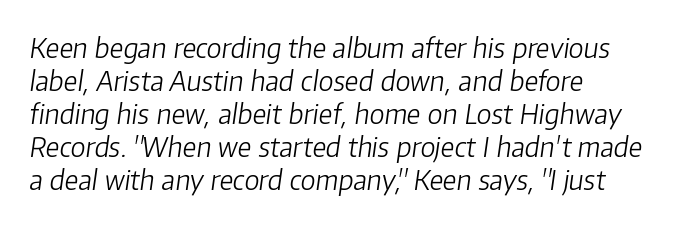
The image shows 27 px text type, italic (leaning right); set left-aligned, line spacing 1.22x, normal letter spacing, not underlined.
